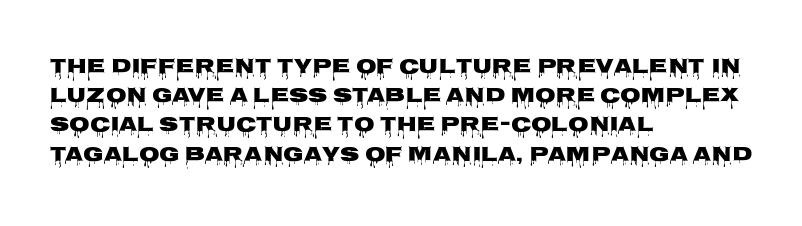
When letters stand straight like this, we call the style roman or upright. Line starts are locked; line ends wander. Quick note: underline off. Words appear dense and cohesive because spacing is normal. A normal amount of white space separates one row of letters from the next.
